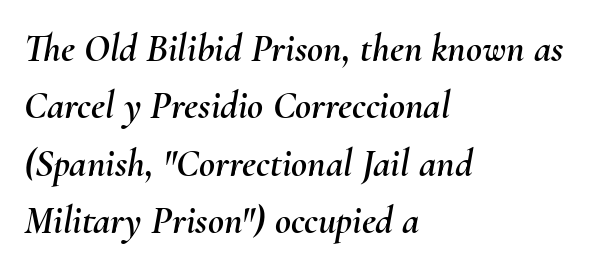
Nothing unusual about the tracking: characters are spaced as the font intends. Compared with a centered layout, this one pins lines to the left instead. The glyphs look as if they've been sheared to an angle. Do the characters align in a grid? No, the font is proportional. Does the leading feel generous? No, just average.
